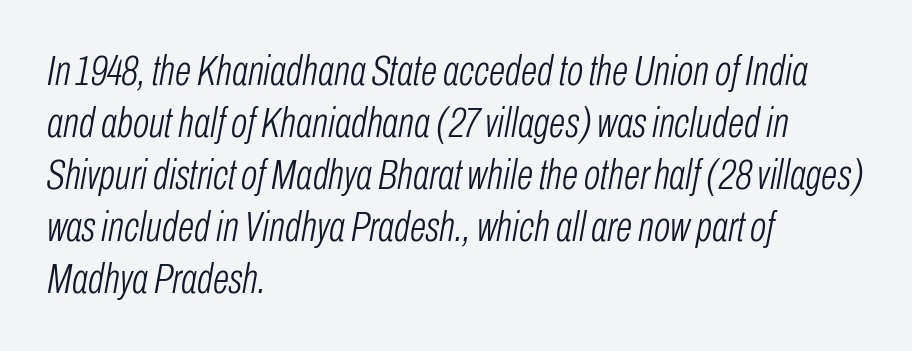
Q: Is the text bold? A: No.
Q: Is the text italic (slanted)? A: Yes, it leans right by about 10 degrees.
Q: Is the text underlined? A: No.
Q: How is the paragraph aligned? A: Left-aligned.
Q: Is the spacing between letters normal or unusually wide? A: Normal.
Q: Width (condensed, normal, or wide)? A: Condensed.
Q: Stroke contrast? A: Low.
Q: x-height? A: Medium.
Q: Monospaced? A: No.
